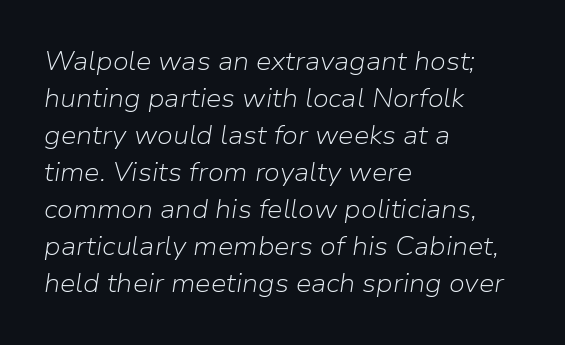
{"italic": "yes", "lean": "right", "slant_degrees": 9, "bold": "no", "underline": "no", "align": "left", "line_spacing": "normal", "line_spacing_ratio": 1.48, "letter_spacing": "normal", "letter_spacing_em": 0.0, "glyph_px": 25}
